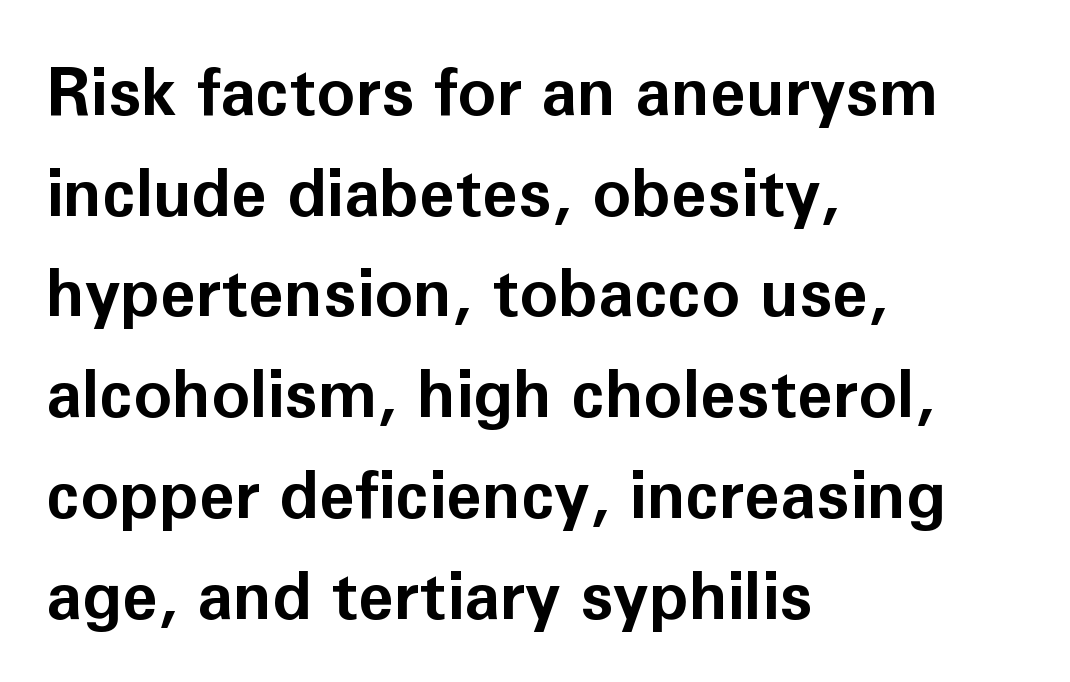
The image shows 65 px bold sans-serif type, upright; set left-aligned, normal line spacing (1.55x), normal letter spacing, not underlined; low stroke contrast and a medium x-height.
